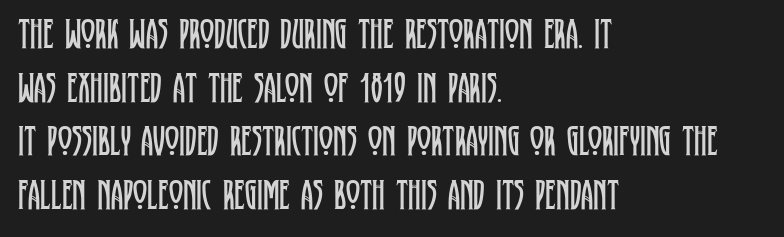
The paragraph has a hard left edge and a soft right edge. Quick note: interline space is typical. In terms of letterform style, serifs are clearly present. Spacing verdict: proportional, widths tailored to each character. The strokes are not fattened; the text isn't bold. Tracking here is standard; glyphs follow each other at the usual distance.
